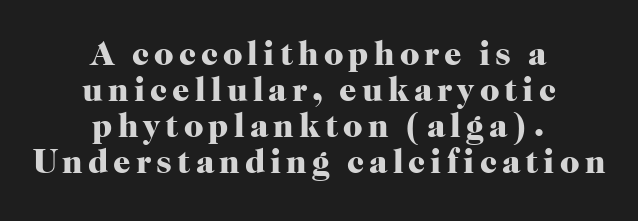
The image shows 34 px heavy serif type, upright; set centered, tight line spacing (1.06x), not underlined; high stroke contrast and a medium x-height.
